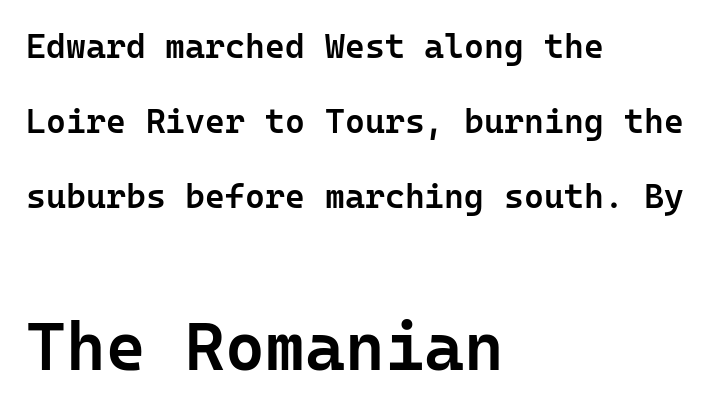
The letters sit at their default tracking, neither squeezed nor spread. Lines of text with bare space underneath. The specimen reads as upright at a glance. This sample has the even, mechanical cadence of fixed-width lettering. The characters look somewhat weighty, a semibold short of true bold. Whoever set this made the second block the dominant, larger element.
